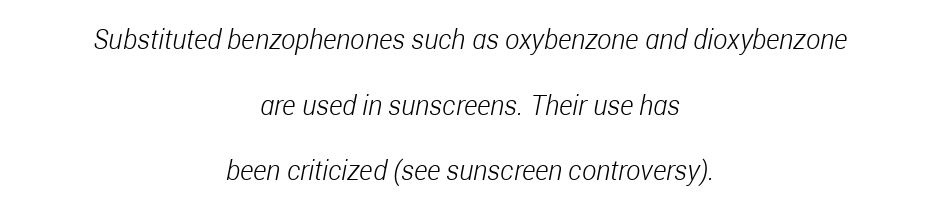
The image shows 27 px text type, italic (leaning right); set centered, loose line spacing (2.43x), normal letter spacing, not underlined.
